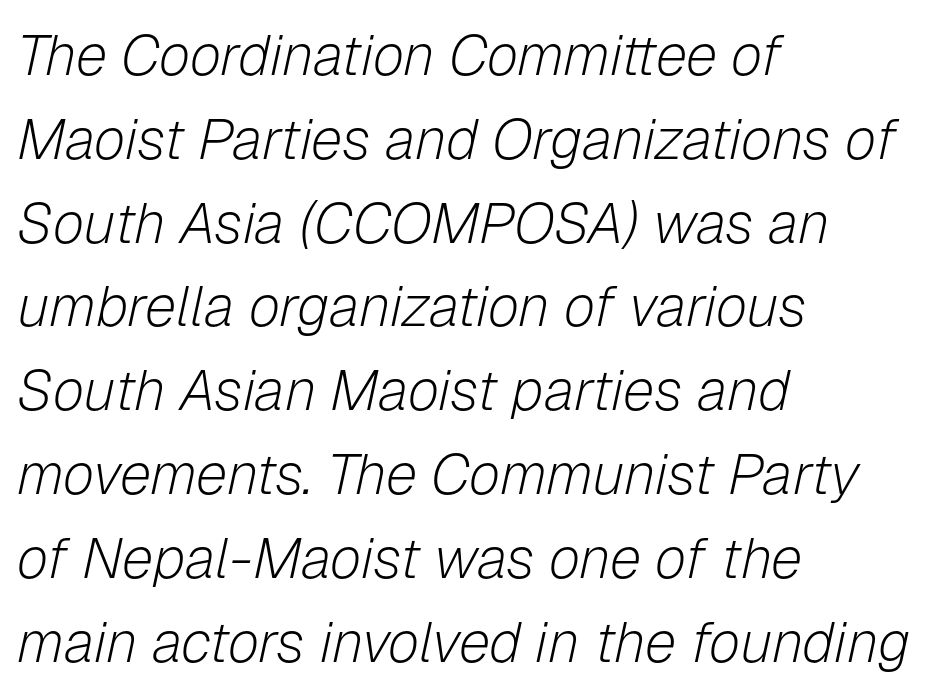
The image shows 57 px light type, italic (leaning right); set left-aligned, normal line spacing (1.47x), normal letter spacing, not underlined; low stroke contrast and a medium x-height.
